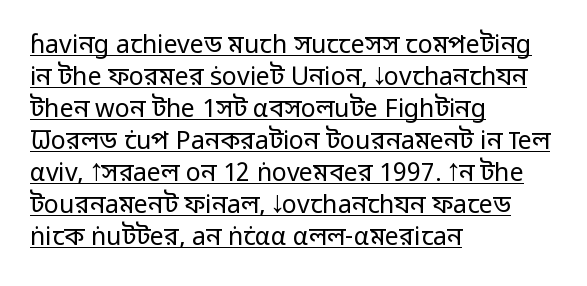
A typesetter would call this leading conventional body-copy spacing. Ordinary non-slanted type is in use. Honestly, the underline is the first thing you notice here. Ink coverage per letter is moderate at most. Left-aligned paragraph, ragged on the right.
